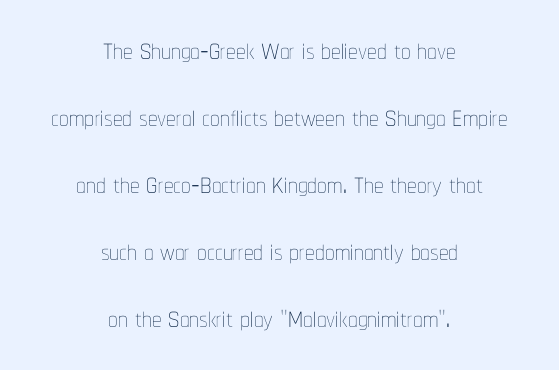
The image shows 38 px thin, condensed type, upright; set centered, line spacing 1.76x, normal letter spacing, not underlined; low stroke contrast and a medium x-height.
